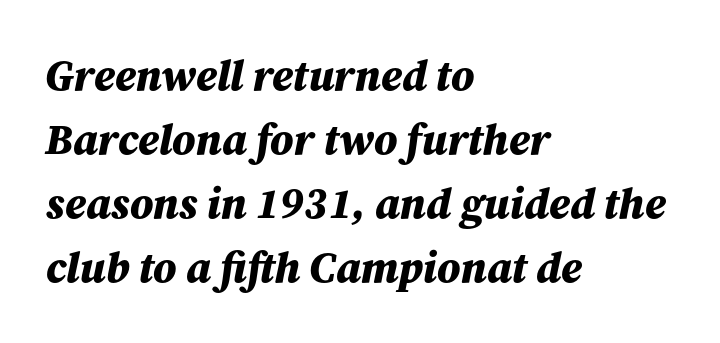
The image shows 43 px bold type, italic (leaning right); set left-aligned, normal line spacing (1.49x), normal letter spacing, not underlined; medium stroke contrast and a medium x-height.
